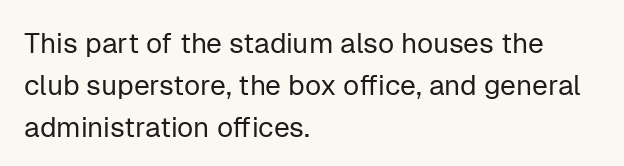
The horizontal fit of the characters is conventional and even. Unlike a traditional serif, this face leaves its strokes unadorned. You could not count columns in this text — the font is proportionally spaced. Italic? Not at all — the glyphs are vertical. The face looks like a standard text weight, possibly lighter.
